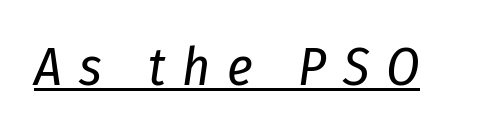
{"italic": "yes", "lean": "right", "slant_degrees": 8, "bold": "no", "weight": "regular", "width": "condensed", "stroke_contrast": "low", "x_height": "medium", "monospaced": "no", "underline": "yes", "letter_spacing": "wide", "letter_spacing_em": 0.31, "glyph_px": 54}
